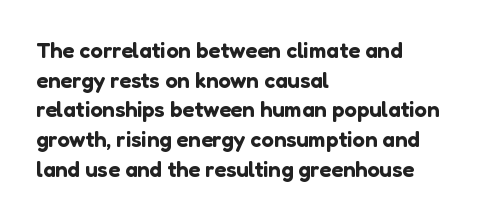
{"italic": "no", "underline": "no", "align": "left", "line_spacing": "normal", "line_spacing_ratio": 1.35, "letter_spacing": "normal", "letter_spacing_em": 0.0, "glyph_px": 22}
